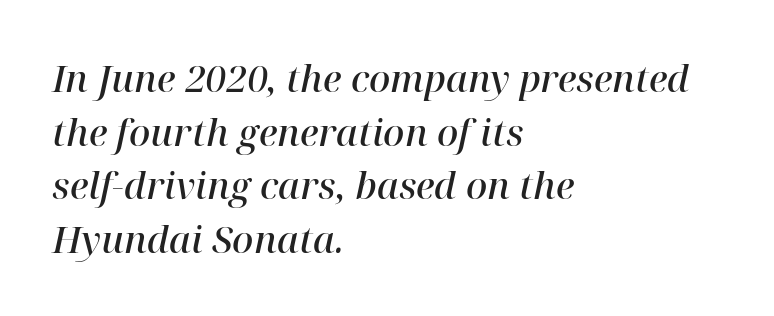
Q: Is the text bold? A: Semi-bold.
Q: Is the text italic (slanted)? A: Yes, it leans right by about 12 degrees.
Q: Is the typeface a serif or a sans-serif typeface? A: Serif.
Q: Is the text underlined? A: No.
Q: How is the paragraph aligned? A: Left-aligned.
Q: Is the spacing between letters normal or unusually wide? A: Normal.
Q: Is the spacing between lines tight, normal or loose? A: Normal.
Q: Width (condensed, normal, or wide)? A: Normal.
Q: Stroke contrast? A: High.
Q: x-height? A: Medium.
Q: Monospaced? A: No.
